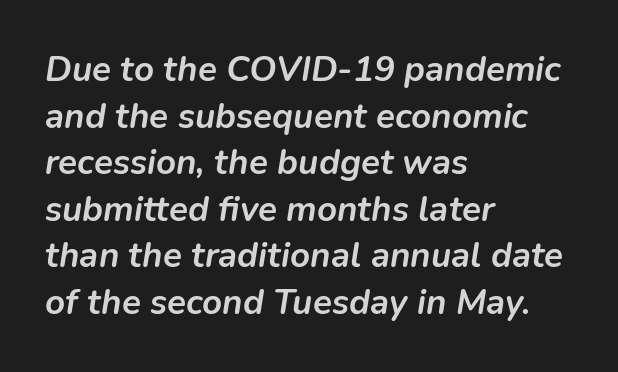
The image shows 35 px semibold type, italic (leaning right); set left-aligned, normal line spacing (1.33x), normal letter spacing, not underlined; low stroke contrast and a medium x-height.
